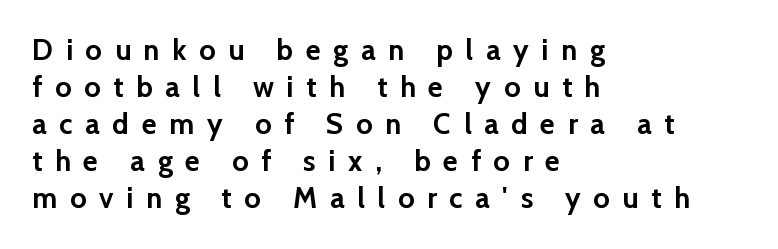
This sample has the flowing, uneven cadence of proportional lettering. Type style note: lacks serifs. Underline: absent. Characters follow at a spacing far wider than the type designer built in. The letters stand straight up with perfectly vertical stems.
